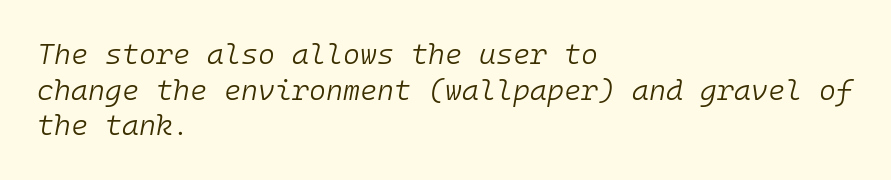
The image shows 29 px light type, italic (leaning right), monospaced; set left-aligned, line spacing 1.23x, normal letter spacing, not underlined; low stroke contrast and a medium x-height.
